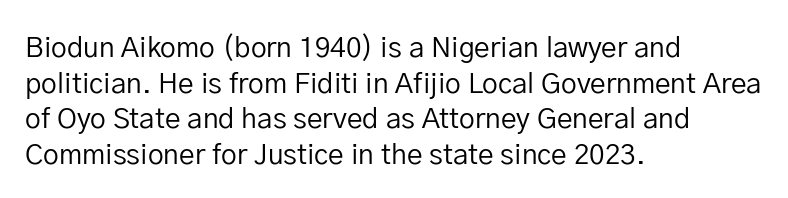
If you drew a ruler down the left edge, every line would touch it. The glyphs in this specimen are sans serif. Every character sits straight up, as roman type does. The gap between lines stays unmarked. Between one letter and the next there's only the usual sliver of space. Is this a fixed-width face? No — the glyphs have proportional, varying widths.
